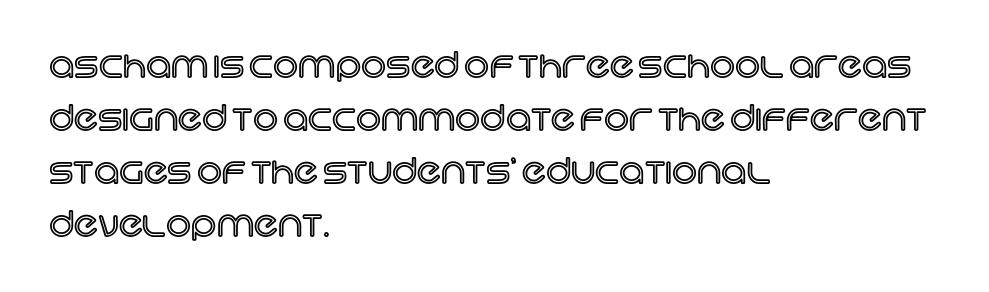
Q: Is the text italic (slanted)? A: No, it is upright.
Q: Is the text underlined? A: No.
Q: How is the paragraph aligned? A: Left-aligned.
Q: Is the spacing between letters normal or unusually wide? A: Normal.
Q: Is the spacing between lines tight, normal or loose? A: Normal.
Q: Width (condensed, normal, or wide)? A: Normal.
Q: x-height? A: Large.
Q: Monospaced? A: No.
